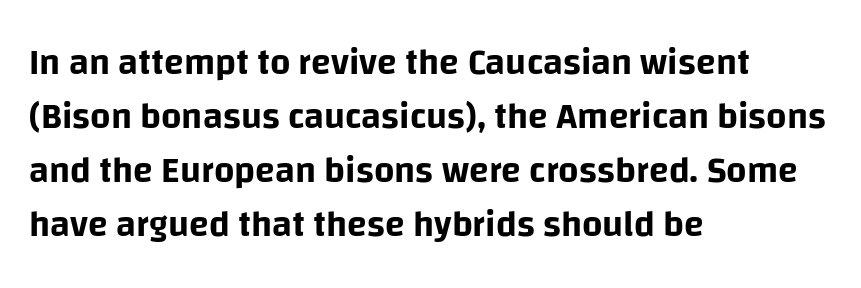
The image shows 36 px sans-serif type, upright; set left-aligned, normal line spacing (1.5x), normal letter spacing, not underlined; low stroke contrast and a large x-height.
